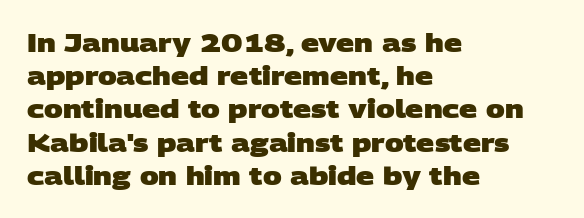
The image shows 25 px bold type; set left-aligned, normal line spacing (1.33x), normal letter spacing, not underlined.
